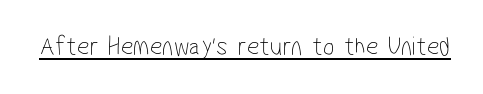
Is the letter spacing exaggerated? No — it looks like the ordinary default. Stem width sits at or under what a default text font uses. Underline: present.
